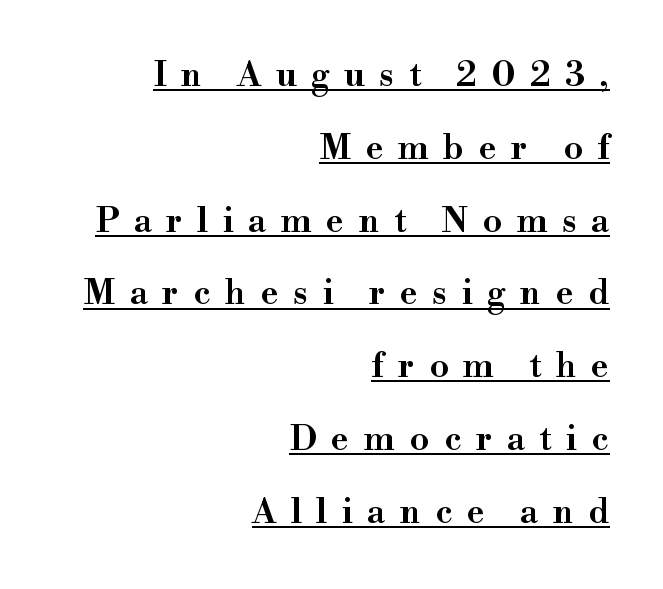
Q: Is the text italic (slanted)? A: No, it is upright.
Q: Is the typeface a serif or a sans-serif typeface? A: Serif.
Q: Is the text underlined? A: Yes.
Q: How is the paragraph aligned? A: Right-aligned.
Q: Is the spacing between letters normal or unusually wide? A: Unusually wide.
Q: Is the spacing between lines tight, normal or loose? A: Loose.
Q: Width (condensed, normal, or wide)? A: Wide.
Q: Stroke contrast? A: High.
Q: x-height? A: Small.
Q: Monospaced? A: No.
